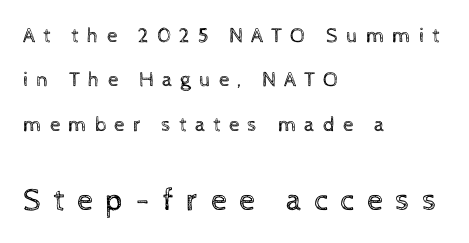
{"italic": "no", "bold": "no", "weight": "regular", "width": "normal", "x_height": "medium", "monospaced": "no", "underline": "no", "align": "left", "line_spacing": "loose", "line_spacing_ratio": 2.11, "letter_spacing": "wide", "letter_spacing_em": 0.38, "larger_block": "second", "size_ratio": 1.52, "glyph_px": 32}
